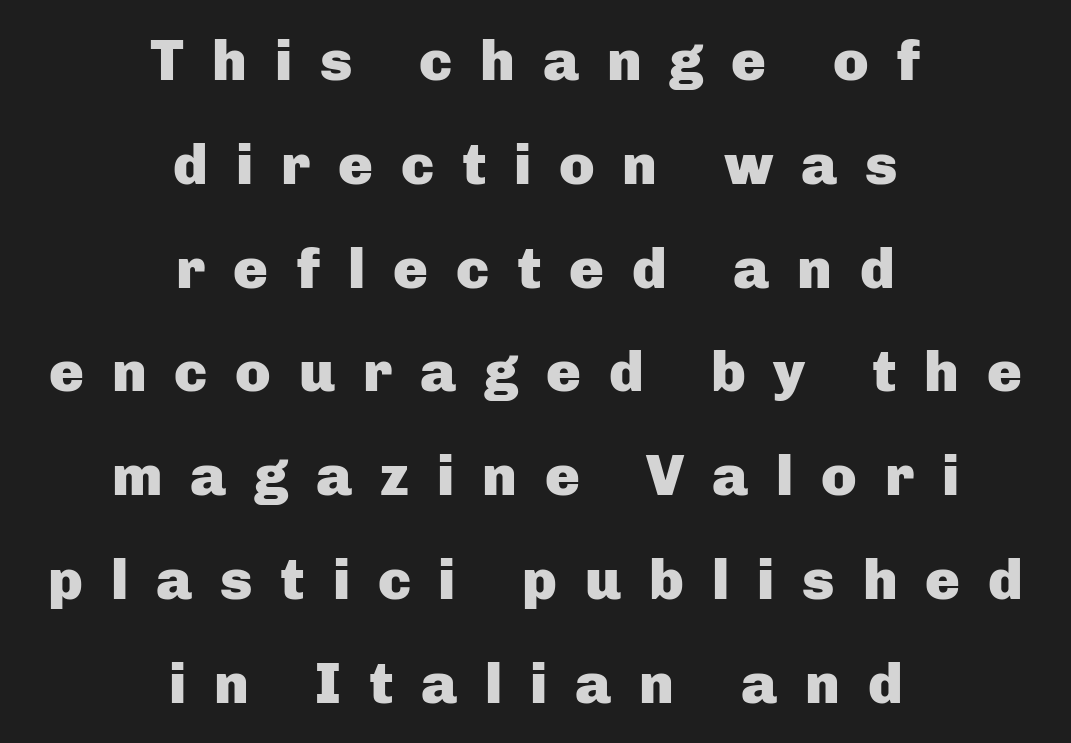
{"serif": "no", "italic": "no", "bold": "yes", "weight": "heavy", "width": "normal", "stroke_contrast": "low", "x_height": "medium", "monospaced": "no", "underline": "no", "align": "center", "line_spacing_ratio": 1.79, "letter_spacing": "wide", "letter_spacing_em": 0.48, "glyph_px": 58}
